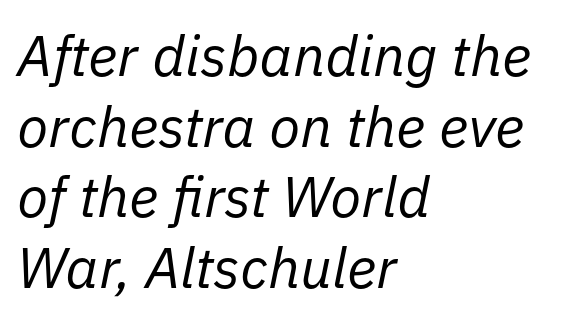
How are the letters spaced? Ordinarily, with no added tracking. Note the varied advance widths — an 'i' is clearly narrower than an 'm'. Lines of text with bare space underneath. In CSS terms this would be text-align: left. The letters look calm and open, with moderate or lighter stems.
